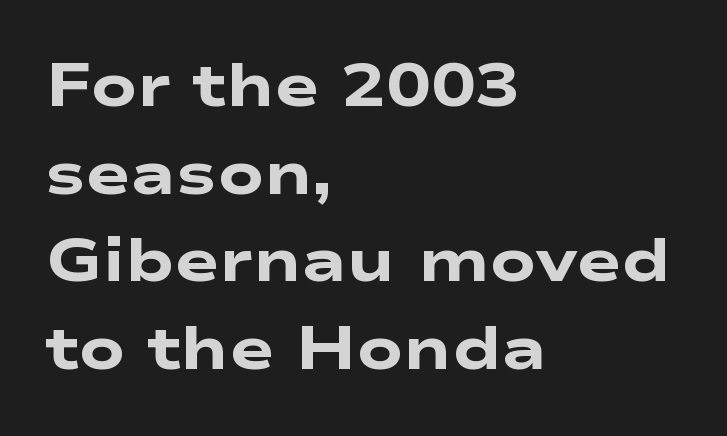
{"serif": "no", "bold": "yes", "weight": "heavy", "width": "wide", "stroke_contrast": "low", "x_height": "medium", "monospaced": "no", "underline": "no", "align": "left", "line_spacing": "normal", "line_spacing_ratio": 1.46, "letter_spacing": "normal", "letter_spacing_em": 0.0, "glyph_px": 60}
